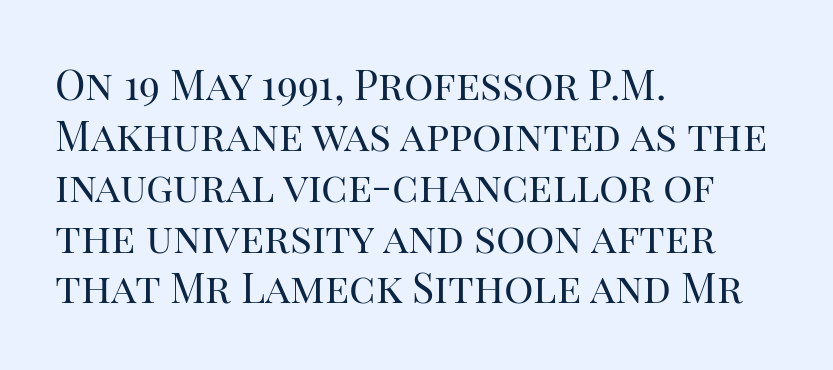
The image shows 41 px regular-weight serif type, upright; set left-aligned, line spacing 1.24x, normal letter spacing, not underlined; high stroke contrast and a large x-height.
